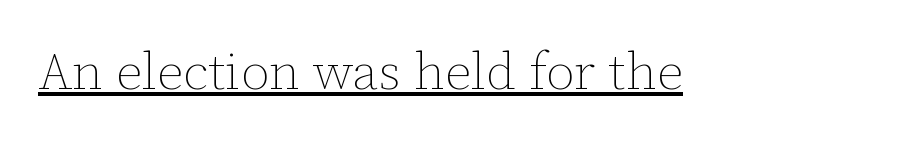
{"italic": "no", "bold": "no", "weight": "thin", "width": "normal", "stroke_contrast": "low", "x_height": "medium", "monospaced": "no", "underline": "yes", "letter_spacing": "normal", "letter_spacing_em": 0.0, "glyph_px": 52}
